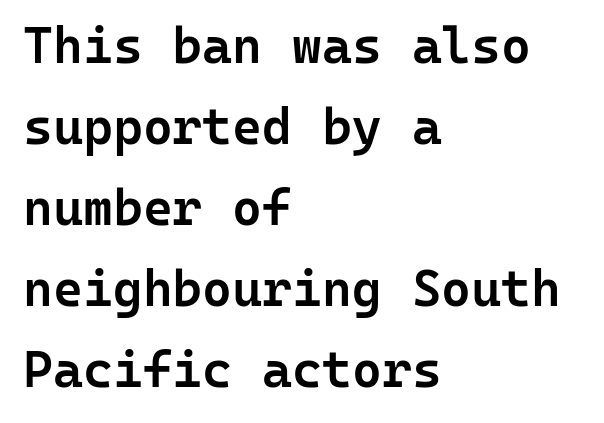
Think of a typewriter: that constant character pitch is what you see here. Regarding serifs, this sample does without them. The passage shown is not underscored anywhere. Caption: multi-line text, flush left, ragged right. Rendered with straight, roman letterforms.
